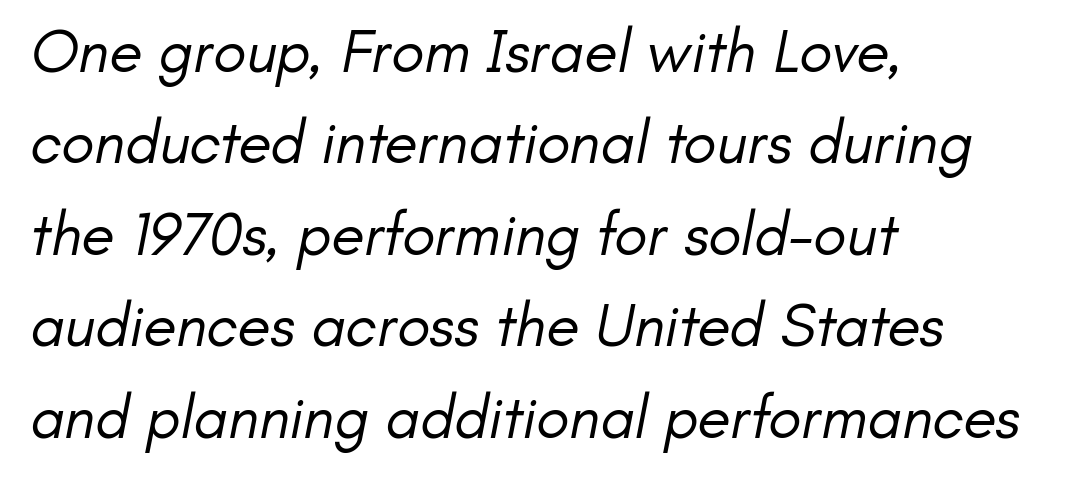
The image shows 61 px regular-weight sans-serif type; set left-aligned, normal line spacing (1.5x), normal letter spacing, not underlined; low stroke contrast and a small x-height.
